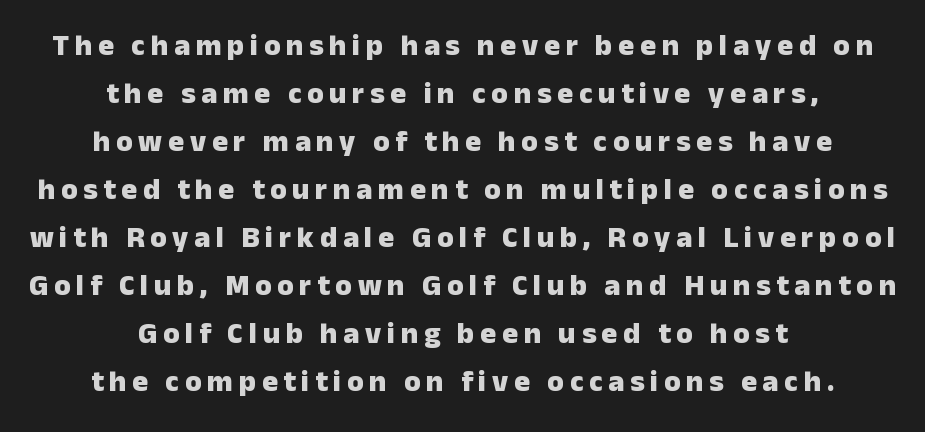
Q: Is the text bold? A: Yes.
Q: Is the text italic (slanted)? A: No, it is upright.
Q: Is the typeface a serif or a sans-serif typeface? A: Sans-serif.
Q: Is the text underlined? A: No.
Q: How is the paragraph aligned? A: Centered.
Q: Is the spacing between lines tight, normal or loose? A: Normal.
Q: Width (condensed, normal, or wide)? A: Normal.
Q: Stroke contrast? A: Low.
Q: x-height? A: Medium.
Q: Monospaced? A: No.
